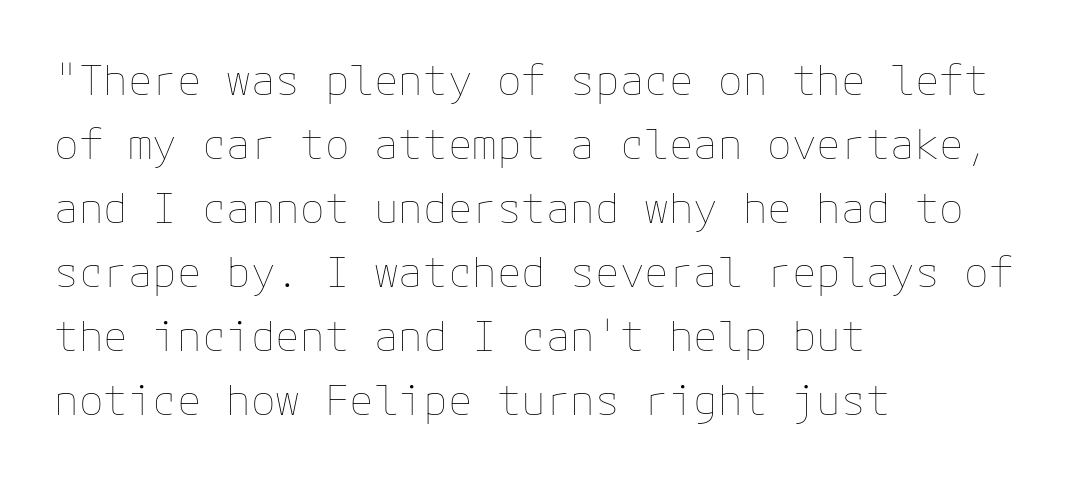
Q: Is the text bold? A: No.
Q: Is the text italic (slanted)? A: No, it is upright.
Q: Is the text underlined? A: No.
Q: How is the paragraph aligned? A: Left-aligned.
Q: Is the spacing between letters normal or unusually wide? A: Normal.
Q: Is the spacing between lines tight, normal or loose? A: Normal.
Q: Width (condensed, normal, or wide)? A: Normal.
Q: Stroke contrast? A: Low.
Q: x-height? A: Medium.
